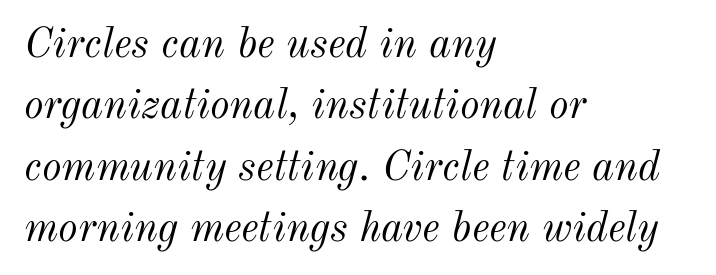
Has an underline been added? It has not. The letters are slanted; this is an italic face. How are the letters spaced? Ordinarily, with no added tracking. The font is comparable to plain body text, perhaps lighter.
